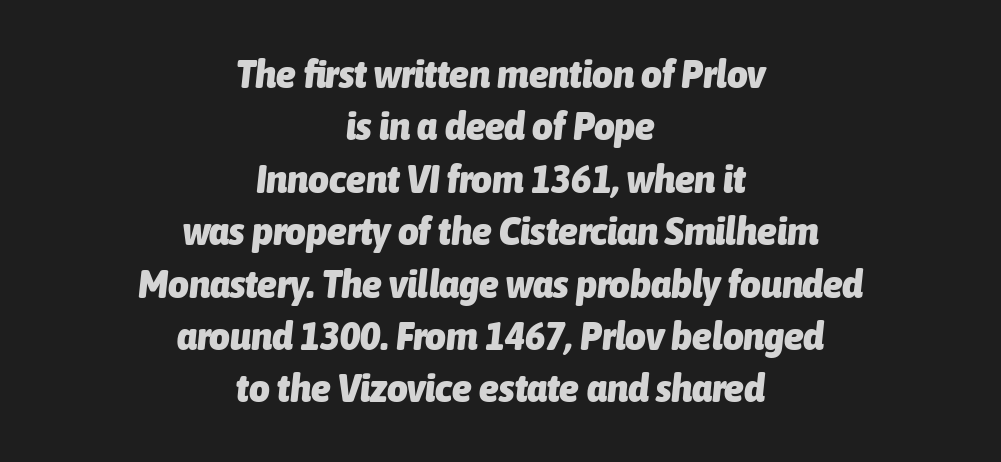
Q: Is the text bold? A: Yes.
Q: Is the text italic (slanted)? A: Yes, it leans right by about 6 degrees.
Q: Is the text underlined? A: No.
Q: How is the paragraph aligned? A: Centered.
Q: Is the spacing between letters normal or unusually wide? A: Normal.
Q: Is the spacing between lines tight, normal or loose? A: Normal.
Q: Width (condensed, normal, or wide)? A: Condensed.
Q: Stroke contrast? A: Low.
Q: x-height? A: Medium.
Q: Monospaced? A: No.
